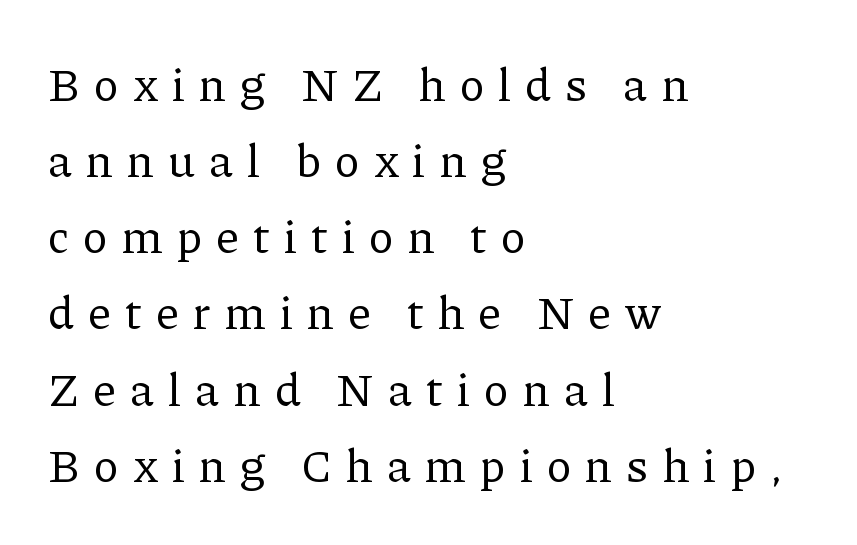
Q: Is the text bold? A: No.
Q: Is the text italic (slanted)? A: No, it is upright.
Q: Is the typeface a serif or a sans-serif typeface? A: Serif.
Q: Is the text underlined? A: No.
Q: How is the paragraph aligned? A: Left-aligned.
Q: Is the spacing between letters normal or unusually wide? A: Unusually wide.
Q: Is the spacing between lines tight, normal or loose? A: Normal.
Q: Width (condensed, normal, or wide)? A: Normal.
Q: Stroke contrast? A: Low.
Q: x-height? A: Medium.
Q: Monospaced? A: No.
